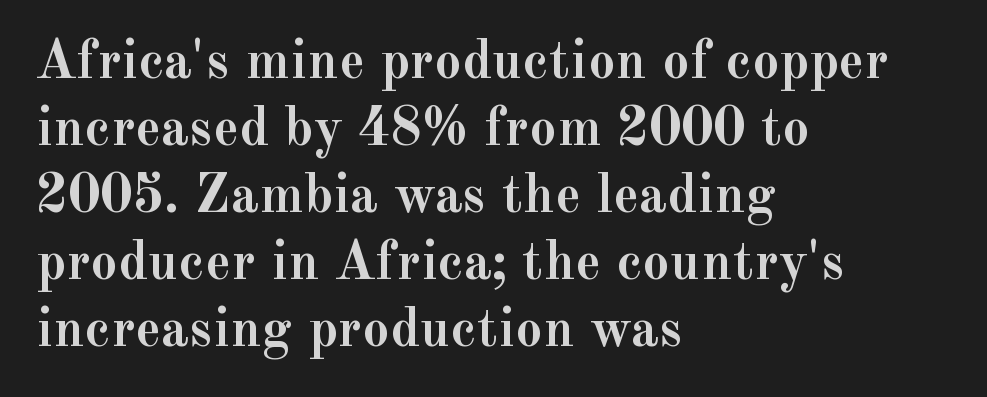
Q: Is the text bold? A: Yes.
Q: Is the text italic (slanted)? A: No, it is upright.
Q: Is the typeface a serif or a sans-serif typeface? A: Serif.
Q: Is the text underlined? A: No.
Q: How is the paragraph aligned? A: Left-aligned.
Q: Is the spacing between letters normal or unusually wide? A: Normal.
Q: Width (condensed, normal, or wide)? A: Normal.
Q: x-height? A: Small.
Q: Monospaced? A: No.
